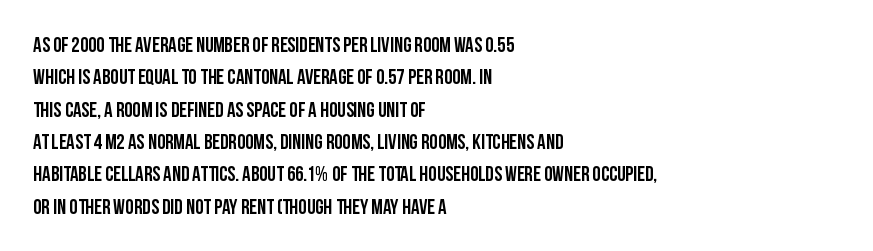
The image shows 21 px text type, upright; set left-aligned, normal line spacing (1.54x), normal letter spacing, not underlined.
